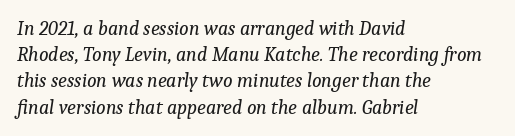
This sample is left-justified, so line endings fall wherever the words run out. The letterforms sit at book weight or below. Emphasis-style slanted type is in use. Glance below the letters and you will spot only blank space. Notice how descenders clear the ascenders below comfortably — that's standard leading. Look at the tracking — it's just the regular setting, nothing added.
